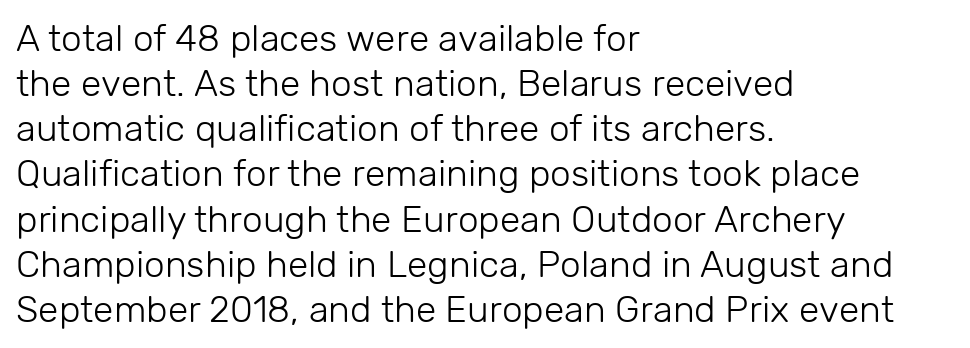
{"serif": "no", "italic": "no", "bold": "no", "weight": "light", "width": "normal", "stroke_contrast": "low", "x_height": "medium", "monospaced": "no", "underline": "no", "align": "left", "line_spacing_ratio": 1.22, "letter_spacing": "normal", "letter_spacing_em": 0.0, "glyph_px": 37}
